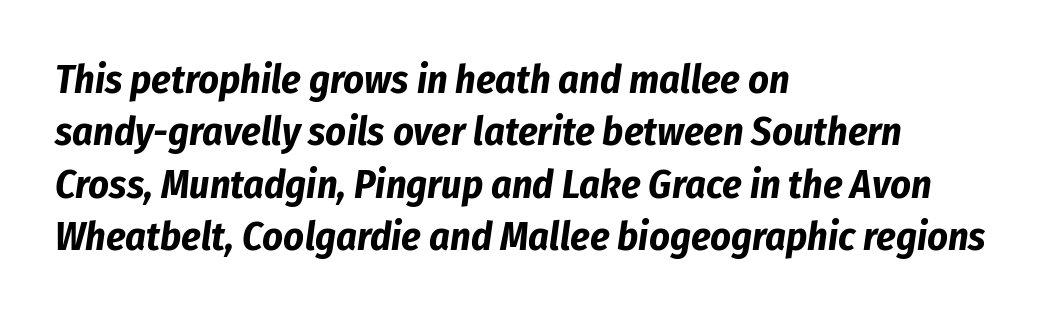
{"italic": "yes", "lean": "right", "slant_degrees": 8, "bold": "yes", "weight": "bold", "width": "condensed", "stroke_contrast": "low", "x_height": "medium", "monospaced": "no", "underline": "no", "align": "left", "line_spacing": "normal", "line_spacing_ratio": 1.31, "letter_spacing": "normal", "letter_spacing_em": 0.0, "glyph_px": 40}
